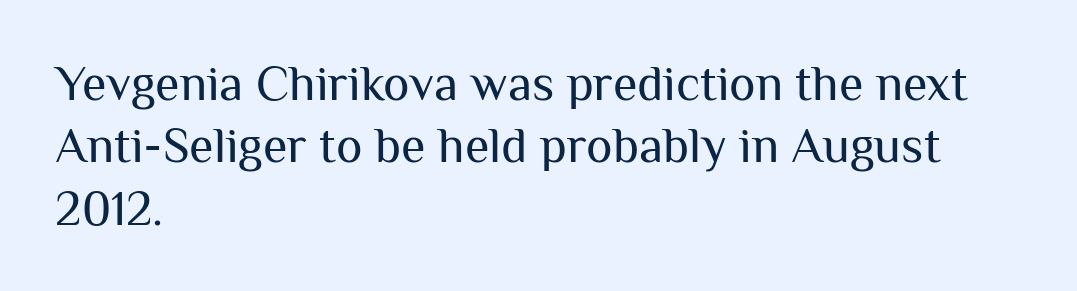
The image shows 50 px regular-weight sans-serif type, upright; set left-aligned, normal line spacing (1.25x), normal letter spacing, not underlined; medium stroke contrast and a medium x-height.
